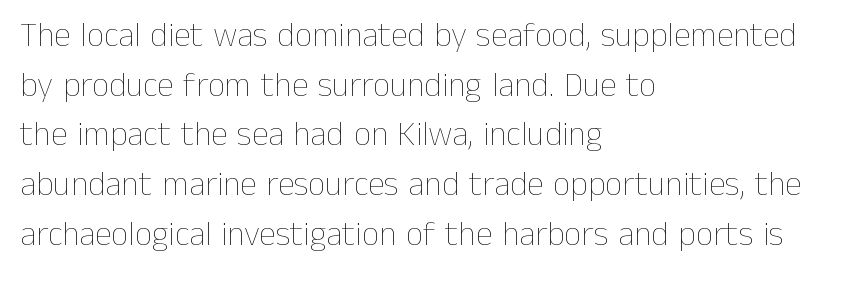
{"italic": "no", "bold": "no", "weight": "thin", "width": "normal", "stroke_contrast": "low", "x_height": "medium", "monospaced": "no", "underline": "no", "align": "left", "line_spacing": "normal", "line_spacing_ratio": 1.46, "letter_spacing": "normal", "letter_spacing_em": 0.0, "glyph_px": 34}
